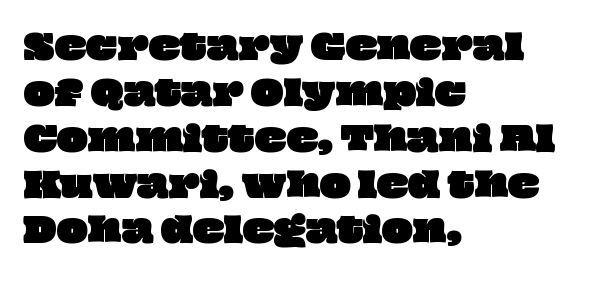
The image shows 33 px wide type; set left-aligned, normal line spacing (1.39x), normal letter spacing, not underlined; low stroke contrast and a large x-height.
